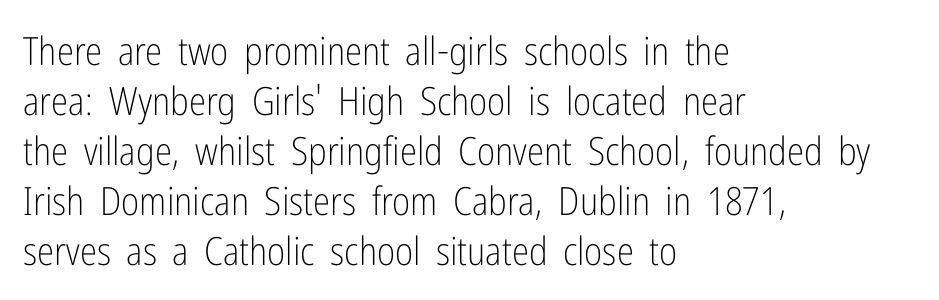
Nope, not italic — everything's standing straight. In terms of letterspacing, this is plain default setting. No letter is thick-stroked: the sample isn't bold. Examine the stroke ends and you'll find no serifs.
